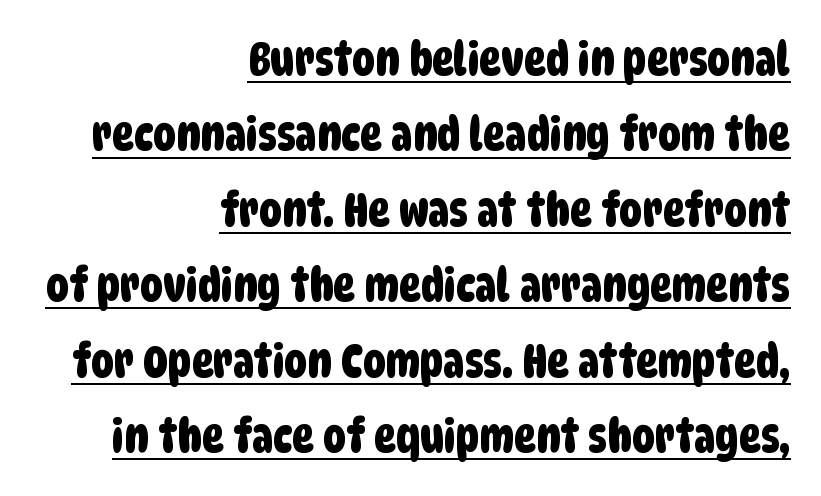
Q: Is the typeface a serif or a sans-serif typeface? A: Sans-serif.
Q: Is the text underlined? A: Yes.
Q: How is the paragraph aligned? A: Right-aligned.
Q: Is the spacing between letters normal or unusually wide? A: Normal.
Q: Is the spacing between lines tight, normal or loose? A: Normal.
Q: Width (condensed, normal, or wide)? A: Condensed.
Q: Stroke contrast? A: Low.
Q: x-height? A: Large.
Q: Monospaced? A: No.
